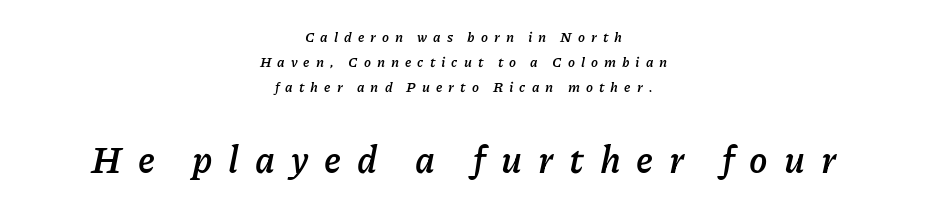
{"italic": "yes", "lean": "right", "slant_degrees": 11, "bold": "yes", "weight": "semibold", "width": "normal", "stroke_contrast": "low", "x_height": "medium", "monospaced": "no", "underline": "no", "align": "center", "line_spacing_ratio": 1.79, "letter_spacing": "wide", "letter_spacing_em": 0.43, "larger_block": "second", "size_ratio": 2.64, "glyph_px": 37}
